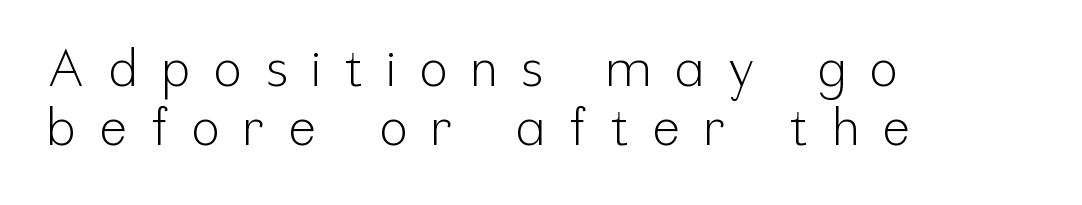
Q: Is the text bold? A: No.
Q: Is the text italic (slanted)? A: No, it is upright.
Q: Is the typeface a serif or a sans-serif typeface? A: Sans-serif.
Q: Is the text underlined? A: No.
Q: How is the paragraph aligned? A: Left-aligned.
Q: Is the spacing between letters normal or unusually wide? A: Unusually wide.
Q: Is the spacing between lines tight, normal or loose? A: Tight.
Q: Width (condensed, normal, or wide)? A: Condensed.
Q: Stroke contrast? A: Low.
Q: x-height? A: Medium.
Q: Monospaced? A: No.
